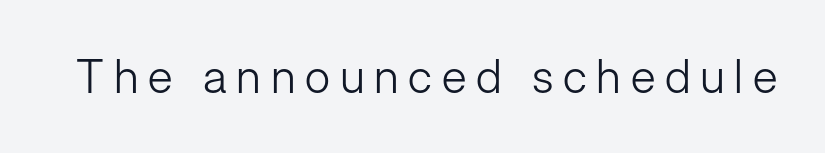
{"serif": "no", "italic": "no", "bold": "no", "weight": "light", "width": "normal", "stroke_contrast": "low", "x_height": "medium", "monospaced": "no", "underline": "no", "letter_spacing": "wide", "letter_spacing_em": 0.21, "glyph_px": 46}
